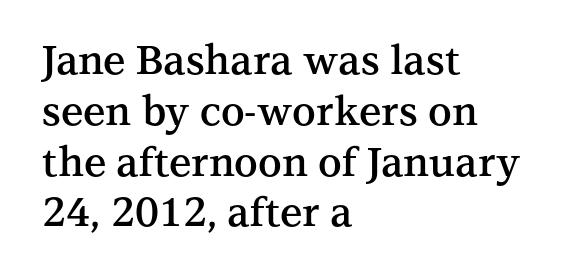
Vertical spacing — default. The lettering stays uniformly vertical, giving the passage a roman look. The line texture is even and compact thanks to regular tracking. All the whitespace from short lines collects on the right.
